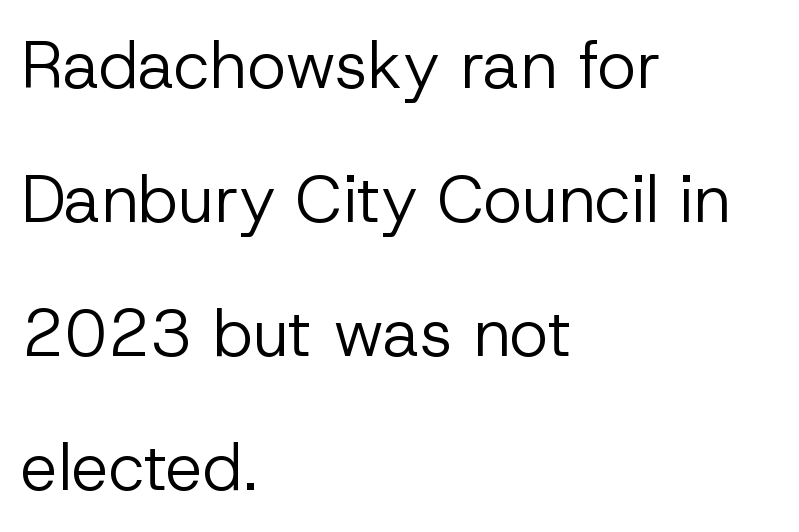
The font sits on the lighter half of the weight spectrum, regular included. The glyphs in this specimen are sans serif. The setting favours the left margin, as ordinary paragraphs usually do. The passage shown stacks its lines with a broad gap. Clear beneath every line of the passage.
